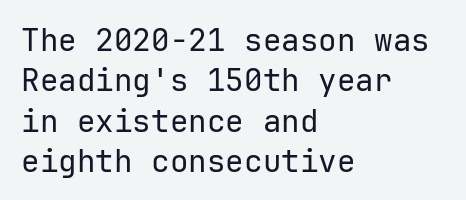
{"serif": "no", "italic": "no", "bold": "no", "weight": "regular", "width": "normal", "stroke_contrast": "low", "x_height": "medium", "underline": "no", "align": "left", "line_spacing": "normal", "line_spacing_ratio": 1.3, "letter_spacing": "normal", "letter_spacing_em": 0.0, "glyph_px": 31}
